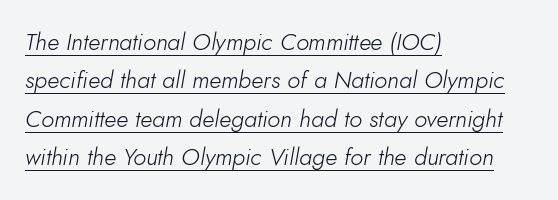
{"italic": "yes", "lean": "right", "slant_degrees": 10, "bold": "no", "underline": "yes", "align": "left", "line_spacing": "normal", "line_spacing_ratio": 1.6, "letter_spacing": "normal", "letter_spacing_em": 0.0, "glyph_px": 24}
